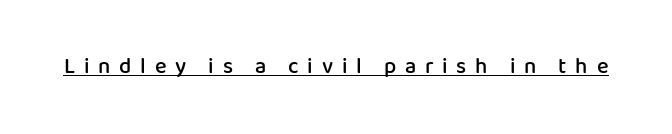
Words appear elongated and porous because spacing is wide. Does the lettering tilt? It doesn't — this is upright. Honestly, the underline is the first thing you notice here. A fair bit of extra ink — the face is semibold, not bold.
